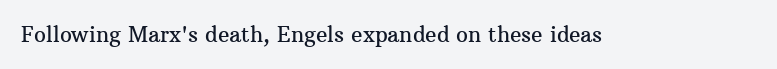
The image shows 21 px text type, upright; set normal letter spacing, not underlined.
